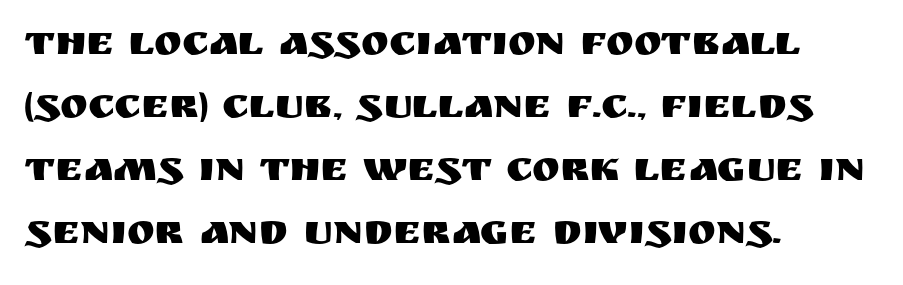
Q: Is the text italic (slanted)? A: No, it is upright.
Q: Is the typeface a serif or a sans-serif typeface? A: Sans-serif.
Q: Is the text underlined? A: No.
Q: How is the paragraph aligned? A: Left-aligned.
Q: Is the spacing between letters normal or unusually wide? A: Normal.
Q: Is the spacing between lines tight, normal or loose? A: Normal.
Q: Width (condensed, normal, or wide)? A: Normal.
Q: Stroke contrast? A: Medium.
Q: x-height? A: Large.
Q: Monospaced? A: No.
